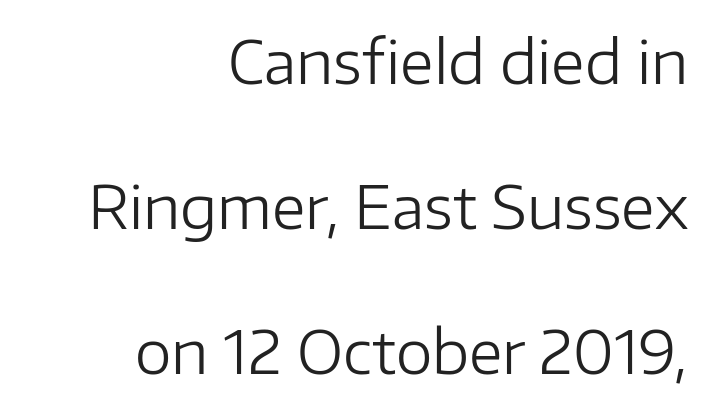
Letters have the restrained weight of plain body copy at most. These lines stack with their right ends in a neat column. The glyphs are unaccompanied by any horizontal stroke below them. The letters carry no serifs — their stems end cleanly without finishing strokes. Letter spacing: default.
